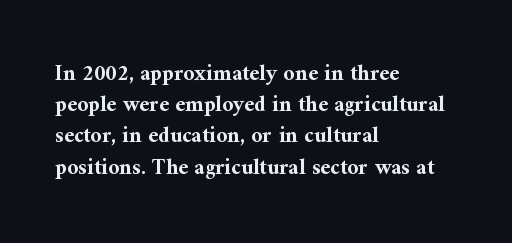
Q: Is the text bold? A: Yes.
Q: Is the text italic (slanted)? A: No, it is upright.
Q: Is the text underlined? A: No.
Q: How is the paragraph aligned? A: Left-aligned.
Q: Is the spacing between letters normal or unusually wide? A: Normal.
Q: Is the spacing between lines tight, normal or loose? A: Normal.
